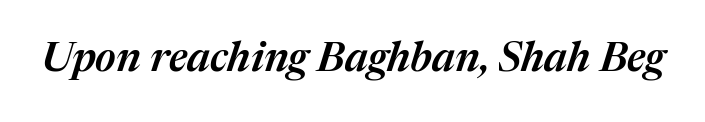
Varying glyph widths throughout — classic text-font behaviour. The specimen reads as italic at a glance. Is the type bold? Partly — it's a semibold, heavier than regular but not fully bold. The words here are not underlined.
